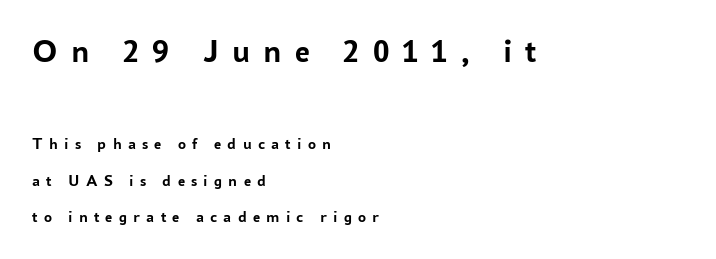
The image shows 33 px semibold sans-serif type, upright; set left-aligned, loose line spacing (2.29x), unusually wide letter spacing (+0.39 em), not underlined; the first (top) block is 2.06x larger; low stroke contrast and a medium x-height.
